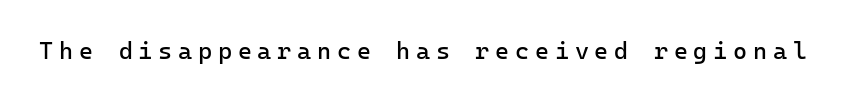
{"italic": "no", "bold": "no", "underline": "no", "letter_spacing": "wide", "letter_spacing_em": 0.24, "glyph_px": 24}
